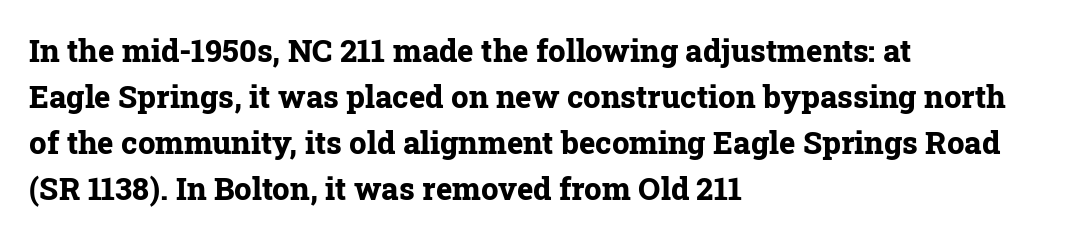
Q: Is the text bold? A: Yes.
Q: Is the text italic (slanted)? A: No, it is upright.
Q: Is the typeface a serif or a sans-serif typeface? A: Serif.
Q: Is the text underlined? A: No.
Q: How is the paragraph aligned? A: Left-aligned.
Q: Is the spacing between letters normal or unusually wide? A: Normal.
Q: Is the spacing between lines tight, normal or loose? A: Normal.
Q: Width (condensed, normal, or wide)? A: Normal.
Q: Stroke contrast? A: Low.
Q: x-height? A: Medium.
Q: Monospaced? A: No.
